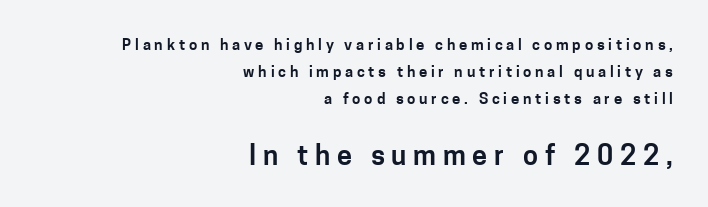
{"italic": "no", "underline": "no", "align": "right", "line_spacing_ratio": 1.8, "letter_spacing": "wide", "letter_spacing_em": 0.25, "larger_block": "second", "size_ratio": 1.8, "glyph_px": 27}
